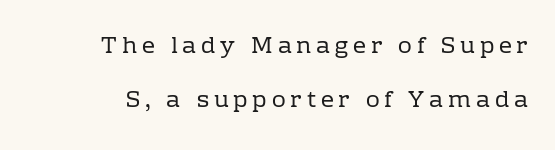
{"italic": "no", "bold": "no", "underline": "no", "line_spacing": "loose", "line_spacing_ratio": 2.36, "letter_spacing": "wide", "letter_spacing_em": 0.21, "glyph_px": 23}
